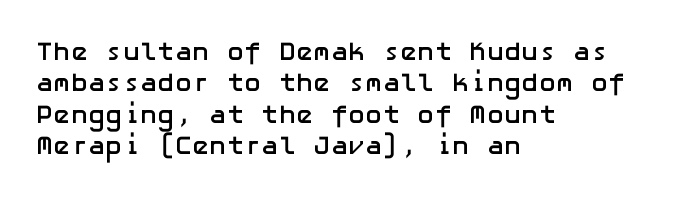
Posture: straight, roman, zero tilt. A student would call this left alignment; a typographer would say flush left, rag right. Rule under the text: the space is simply empty. Between one letter and the next there's only the usual sliver of space. Plenty of ink on the page — the face is bold.
